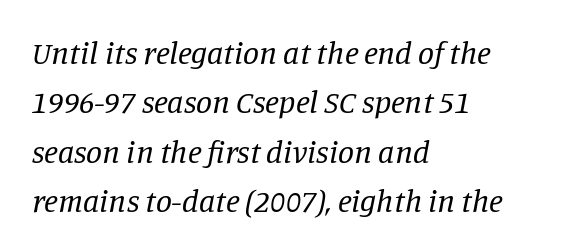
Is there much room between lines? A standard amount, neither cramped nor airy. The lettering tilts uniformly, giving the passage an italic look. Do the characters align in a grid? No, the font is proportional. This rendering uses left alignment, leaving the right contour irregular.
